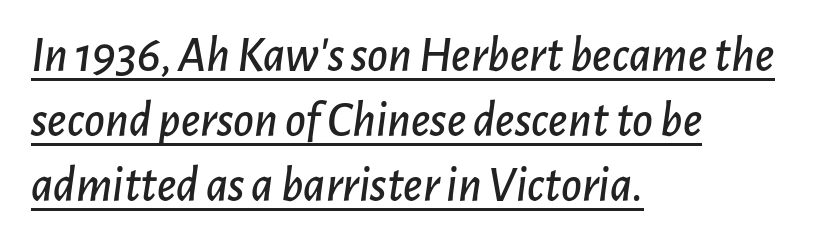
Caption: lettering with a line underneath. Left-aligned paragraph, ragged on the right. Varying glyph widths throughout — classic text-font behaviour. Short note: letters normally spaced. Compared with typical paragraphs, the rows here are spaced about the same.
